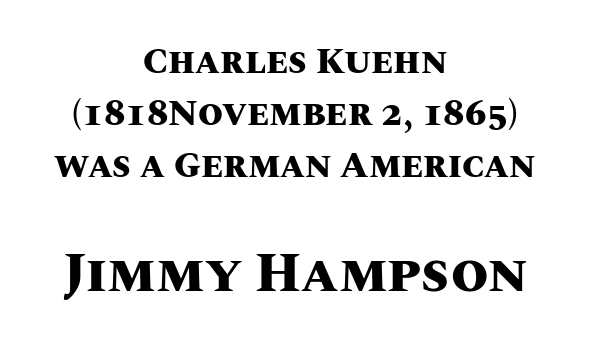
The image shows 54 px heavy type, upright; set centered, normal line spacing (1.44x), normal letter spacing, not underlined; the second (bottom) block is 1.5x larger; medium stroke contrast and a large x-height.
